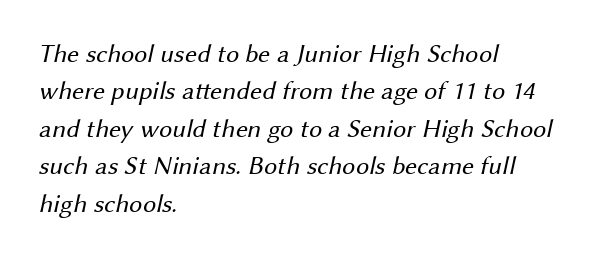
The image shows 26 px text type; set left-aligned, normal line spacing (1.44x), normal letter spacing, not underlined.
